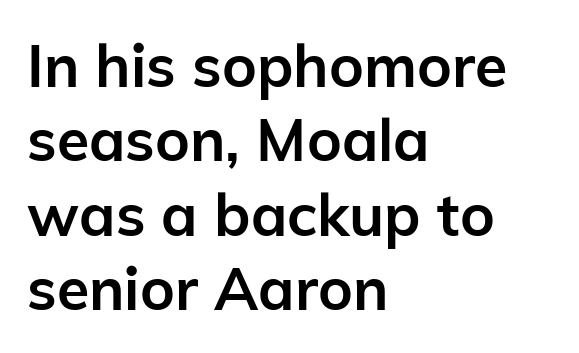
Typographically, this falls in the sans-serif category. The specimen reads as upright at a glance. Spacing verdict: proportional, widths tailored to each character. Underline: absent. The passage is arranged the way most books set body copy — flush left. This sample keeps an unexceptional amount of space between lines.
